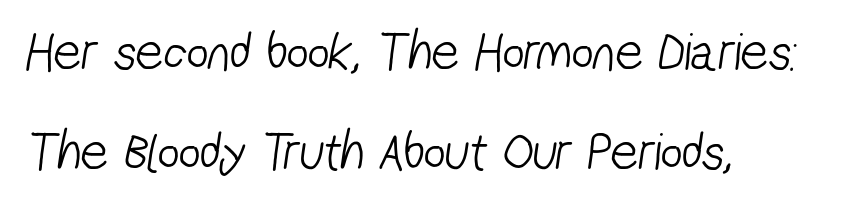
Q: Is the text bold? A: No.
Q: Is the typeface a serif or a sans-serif typeface? A: Sans-serif.
Q: Is the text underlined? A: No.
Q: How is the paragraph aligned? A: Left-aligned.
Q: Is the spacing between letters normal or unusually wide? A: Normal.
Q: Width (condensed, normal, or wide)? A: Condensed.
Q: Stroke contrast? A: Low.
Q: x-height? A: Medium.
Q: Monospaced? A: No.
